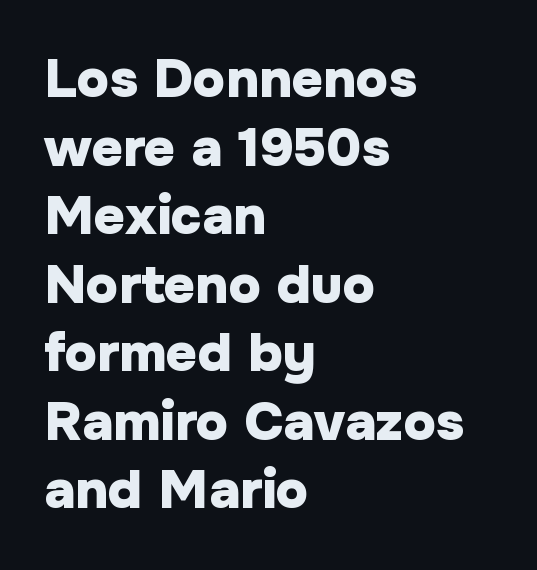
A clean baseline with only descenders dipping below it. Weight: bold. Between one letter and the next there's only the usual sliver of space. The type family on display is of the sans-serif kind. The rows are spaced the way most documents space them. Notice how the stems are strictly vertical — no italics here.
